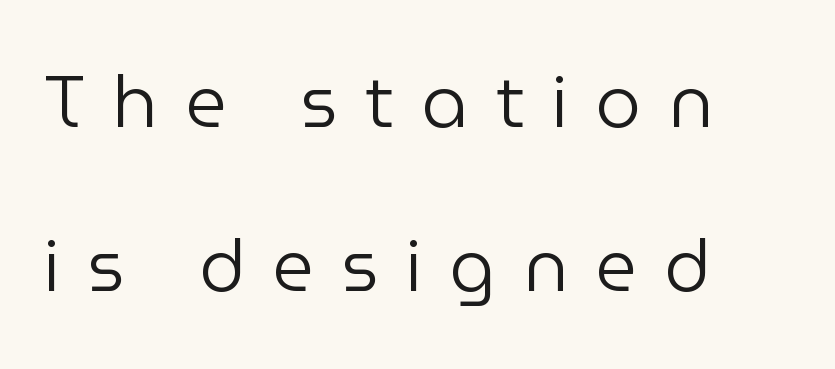
Posture: straight, roman, zero tilt. These lines are rendered in a variable-pitch font. Honestly, the letter spacing is so wide it's the main thing you notice. Clear beneath every line of the passage. Students, observe: this is what heavily led, spacious text looks like. The passage shown is typeset with a sans-serif family.
